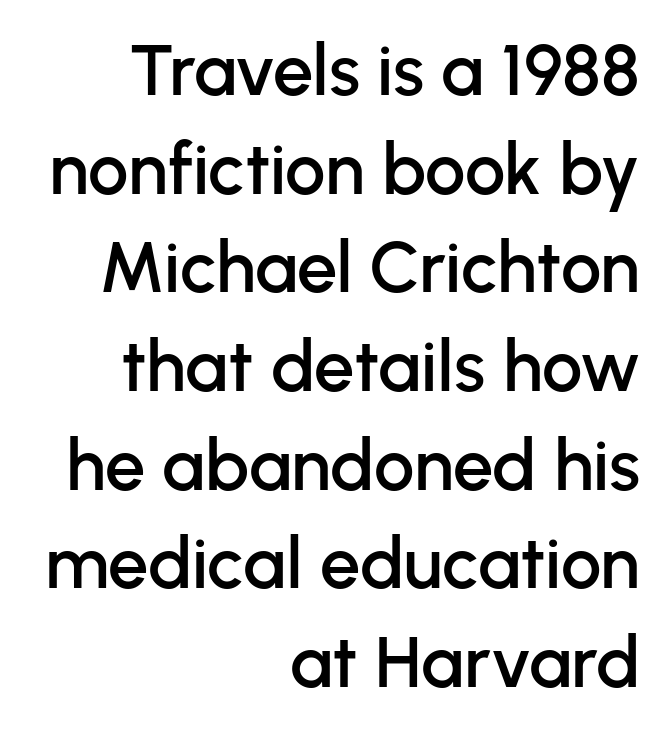
{"serif": "no", "italic": "no", "width": "normal", "stroke_contrast": "low", "x_height": "medium", "monospaced": "no", "underline": "no", "align": "right", "line_spacing": "normal", "line_spacing_ratio": 1.37, "letter_spacing": "normal", "letter_spacing_em": 0.0, "glyph_px": 72}
